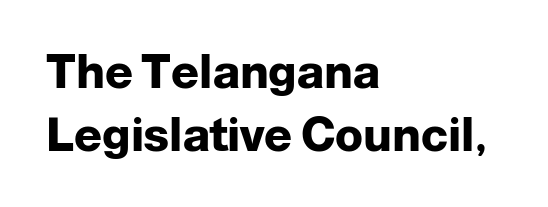
The image shows 46 px heavy sans-serif type, upright; set left-aligned, normal line spacing (1.36x), normal letter spacing, not underlined; low stroke contrast and a medium x-height.
